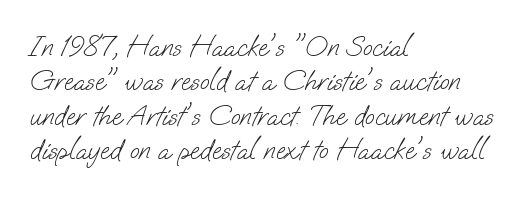
Letters rest on an invisible, unmarked baseline. The passage shown is typed in a proportional face where columns would drift. The rendering keeps characters at their native spacing. The glyphs in this specimen are sans serif. The strokes are not fattened; the text isn't bold. Horizontal alignment here is leftward, the default for most running prose.
